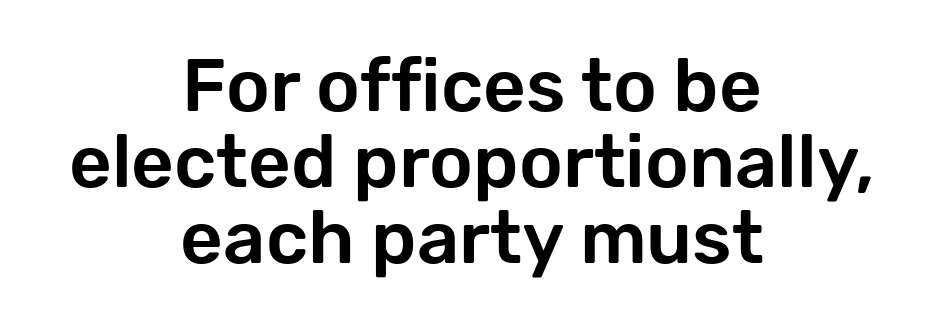
The image shows 74 px sans-serif type, upright; set centered, tight line spacing (1.03x), normal letter spacing, not underlined; low stroke contrast and a medium x-height.
